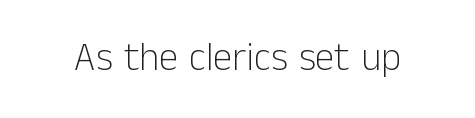
Q: Is the text bold? A: No.
Q: Is the text italic (slanted)? A: No, it is upright.
Q: Is the typeface a serif or a sans-serif typeface? A: Sans-serif.
Q: Is the text underlined? A: No.
Q: Is the spacing between letters normal or unusually wide? A: Normal.
Q: Width (condensed, normal, or wide)? A: Normal.
Q: Stroke contrast? A: Low.
Q: x-height? A: Medium.
Q: Monospaced? A: No.
